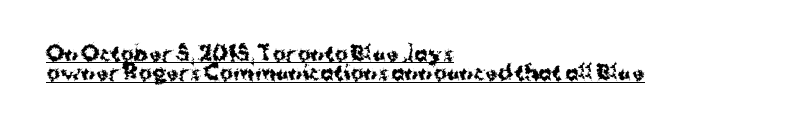
Q: Is the text bold? A: Yes.
Q: Is the text italic (slanted)? A: No, it is upright.
Q: Is the text underlined? A: Yes.
Q: How is the paragraph aligned? A: Left-aligned.
Q: Is the spacing between letters normal or unusually wide? A: Normal.
Q: Is the spacing between lines tight, normal or loose? A: Tight.
